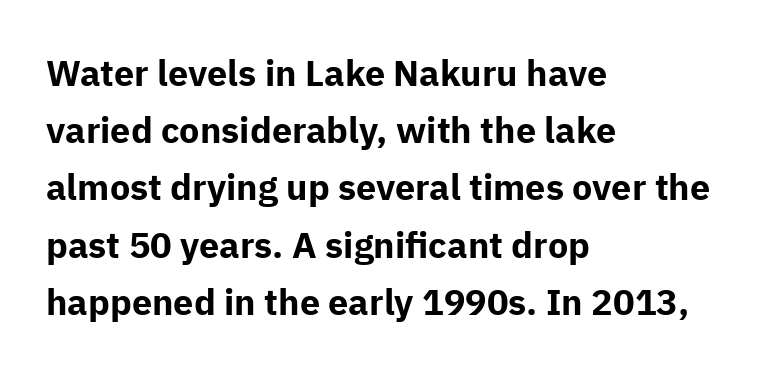
Letterform terminals end flat and unadorned throughout the passage. The axis of the letterforms is exactly vertical. The gap between lines stays unmarked. Horizontal bands of white between lines are of average thickness. A classic flush-left, rag-right setting is used for this passage.
